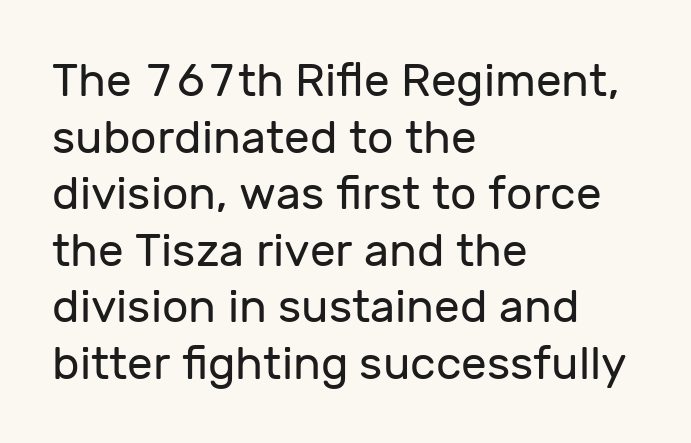
No extra ink here — the face is not bold. Layout note: lines flush left. This is sans-serif lettering, the kind often seen on screens and signage. Here the glyphs are tracked normally, forming tight word shapes. The specimen reads as upright at a glance.
